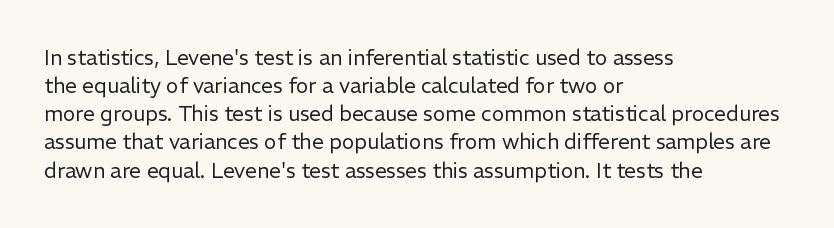
Visually the block forms a straight wall on the left and a jagged coastline on the right. Style check: upright. Bold? No — there's no thickening of the strokes. Notice how descenders clear the ascenders below comfortably — that's standard leading. Each word holds together tightly as a unit, with standard inter-letter gaps.
